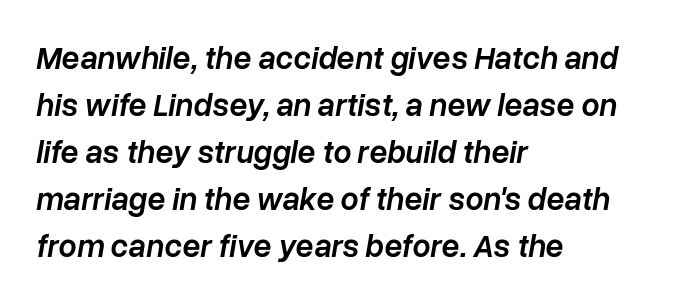
The string is rendered with underlining switched off. Set as a demibold, roughly 600 on the weight scale. Letter spacing: default. Honestly, the row spacing looks completely unremarkable.
